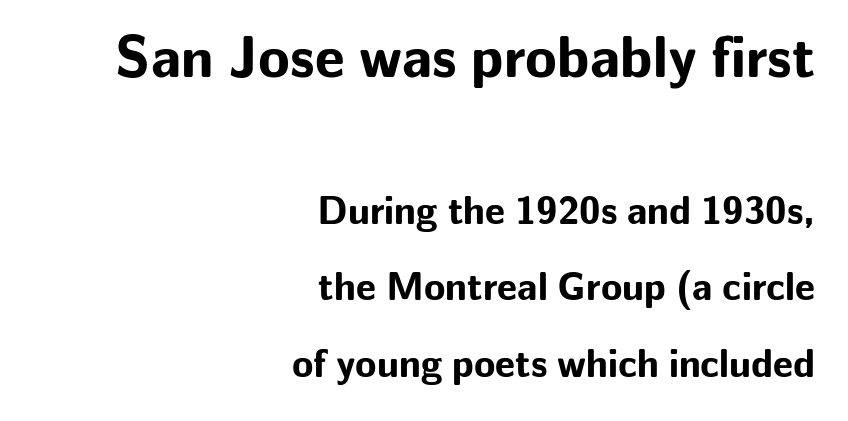
Nope, no serifs anywhere on these letters. Widely set lines give the paragraph a tall, airy silhouette. Set as a true bold cut, around the 700 mark. Nobody touched the tracking dial on this one. The rendering anchors every line to the right-hand side.
